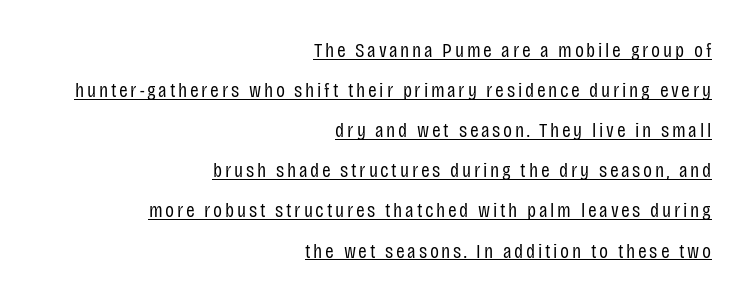
The image shows 21 px text type, upright; set right-aligned, loose line spacing (1.91x), underlined.
